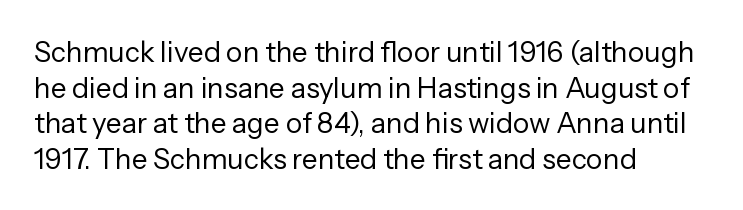
{"serif": "no", "italic": "no", "bold": "no", "weight": "regular", "width": "normal", "stroke_contrast": "low", "x_height": "medium", "monospaced": "no", "underline": "no", "align": "left", "line_spacing": "normal", "line_spacing_ratio": 1.27, "letter_spacing": "normal", "letter_spacing_em": 0.0, "glyph_px": 28}
